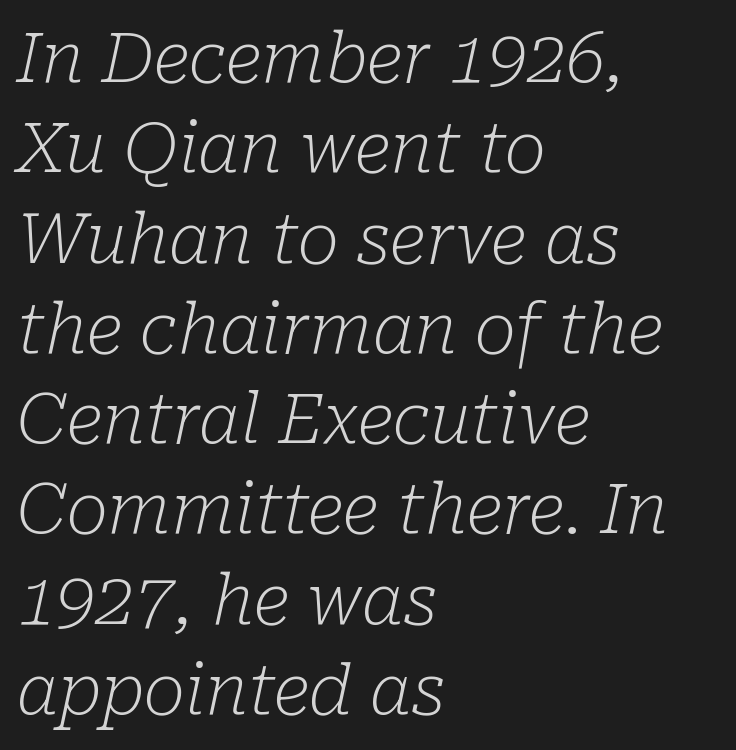
How would I describe the line gaps? Plain and ordinary. Letter spacing: default. The face used here is proportionally spaced, like ordinary book or web type. Italic: yes, the glyphs are oblique. Caption: multi-line text, flush left, ragged right.
